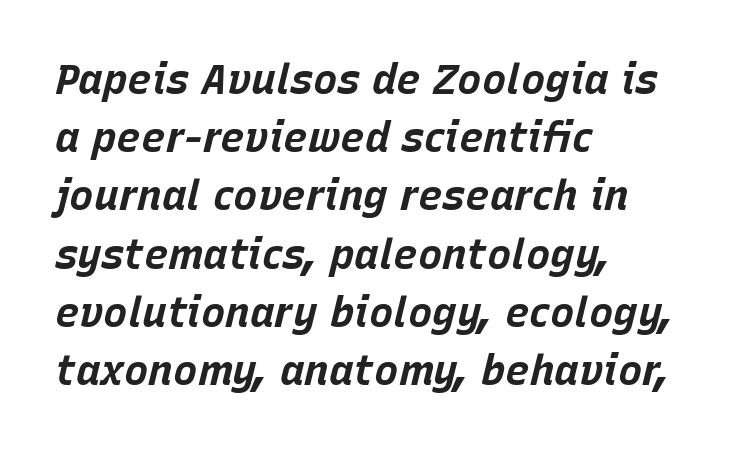
The image shows 41 px bold type, italic (leaning right); set left-aligned, normal line spacing (1.42x), normal letter spacing, not underlined; low stroke contrast and a large x-height.
